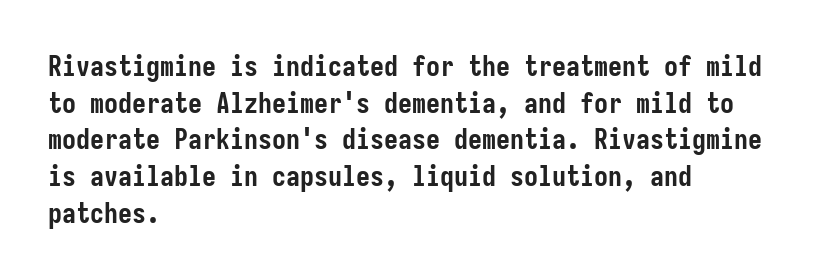
Q: Is the text bold? A: Yes.
Q: Is the text italic (slanted)? A: No, it is upright.
Q: Is the typeface a serif or a sans-serif typeface? A: Sans-serif.
Q: Is the text underlined? A: No.
Q: How is the paragraph aligned? A: Left-aligned.
Q: Is the spacing between letters normal or unusually wide? A: Normal.
Q: Is the spacing between lines tight, normal or loose? A: Normal.
Q: Width (condensed, normal, or wide)? A: Condensed.
Q: Stroke contrast? A: Low.
Q: x-height? A: Medium.
